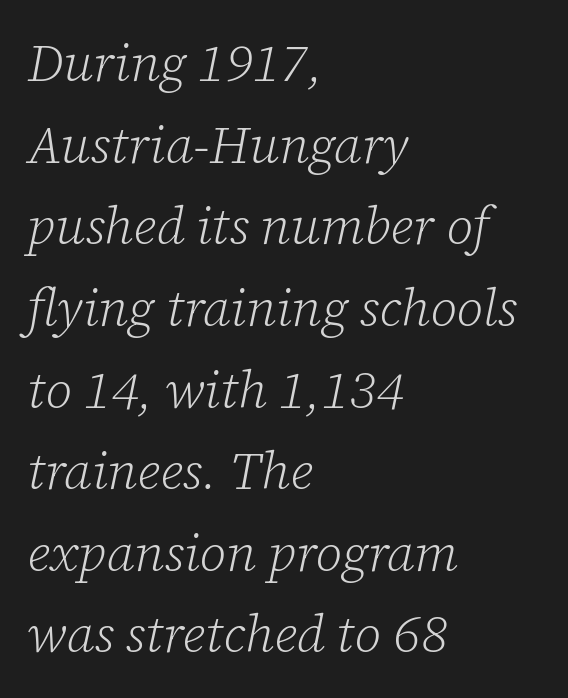
Words appear dense and cohesive because spacing is normal. Type style note: has serifs. Varying glyph widths throughout — classic text-font behaviour. The typography opts for an oblique posture over an upright one. The paragraph shown leans on its left margin.
